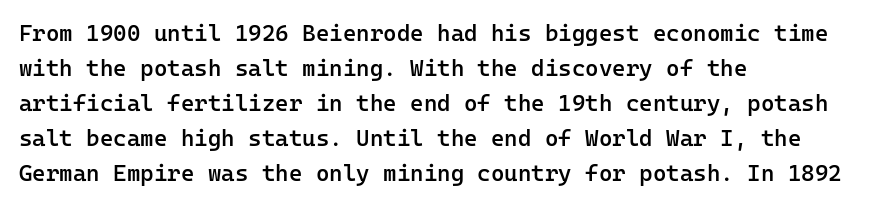
Teacher's note: observe the even left margin — that is flush-left alignment. The letters stand upright; this is a roman face. The string is rendered with underlining switched off. A somewhat darkened texture: the type is semibold rather than bold.
